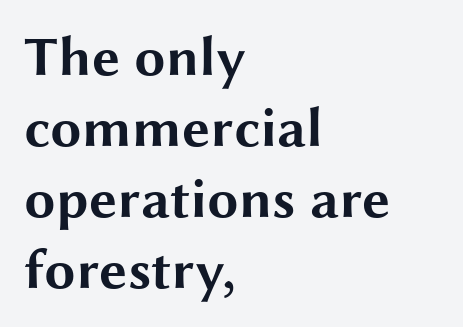
A typesetter would call this proportional, since set widths differ per character. Observe the absence of serifs on each vertical stroke in this sample. No italicization has been applied; the sample stays upright. The face used here is rendered with its standard letterfit. These words are printed bold, with thick strokes throughout. If you drew a ruler down the left edge, every line would touch it.
